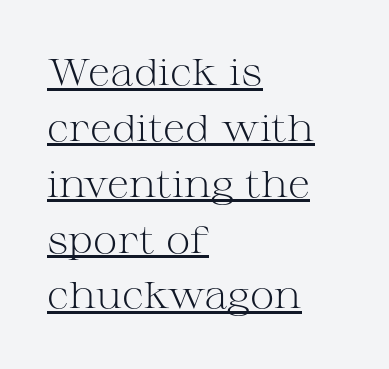
What's the leading like? Ordinary, nothing unusual. Little horizontal feet cap the strokes, marking this as serif type. Underline: present. Is this a fixed-width face? No — the glyphs have proportional, varying widths.
